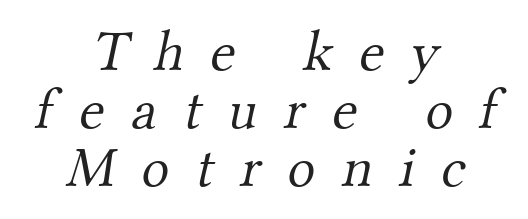
Q: Is the text bold? A: No.
Q: Is the typeface a serif or a sans-serif typeface? A: Serif.
Q: Is the text underlined? A: No.
Q: How is the paragraph aligned? A: Centered.
Q: Is the spacing between letters normal or unusually wide? A: Unusually wide.
Q: Is the spacing between lines tight, normal or loose? A: Tight.
Q: Width (condensed, normal, or wide)? A: Normal.
Q: Stroke contrast? A: Medium.
Q: x-height? A: Small.
Q: Monospaced? A: No.
